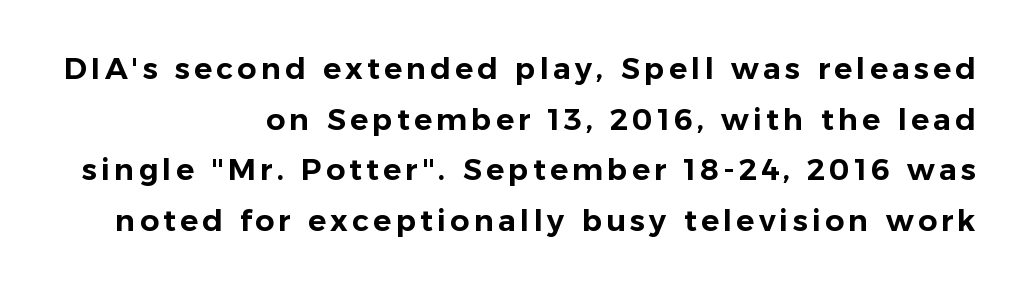
{"serif": "no", "italic": "no", "width": "normal", "stroke_contrast": "low", "x_height": "medium", "monospaced": "no", "underline": "no", "align": "right", "line_spacing": "normal", "line_spacing_ratio": 1.69, "glyph_px": 30}
